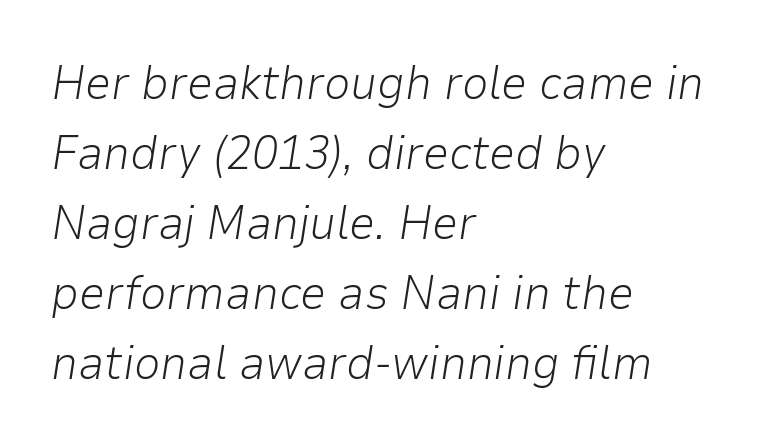
The image shows 47 px light type, italic (leaning right); set left-aligned, normal line spacing (1.49x), normal letter spacing, not underlined; low stroke contrast and a medium x-height.
